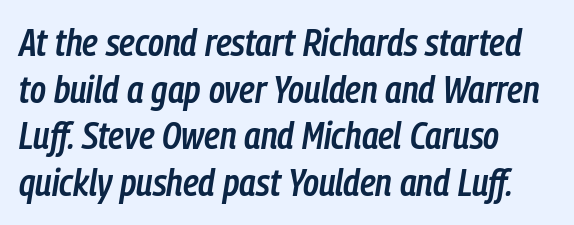
You could not count columns in this text — the font is proportionally spaced. An italicized treatment has been applied to the whole sample. Typesetter's note: demi weight, one step under bold. A clean baseline with only descenders dipping below it.
